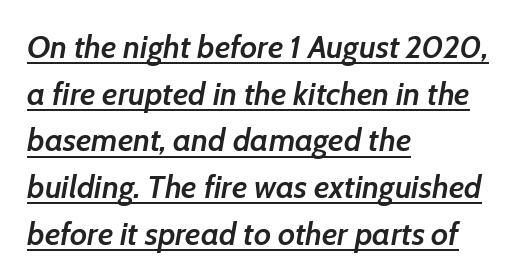
Q: Is the text bold? A: Semi-bold.
Q: Is the text italic (slanted)? A: Yes, it leans right by about 7 degrees.
Q: Is the text underlined? A: Yes.
Q: How is the paragraph aligned? A: Left-aligned.
Q: Is the spacing between letters normal or unusually wide? A: Normal.
Q: Is the spacing between lines tight, normal or loose? A: Normal.
Q: Width (condensed, normal, or wide)? A: Normal.
Q: Stroke contrast? A: Low.
Q: x-height? A: Medium.
Q: Monospaced? A: No.
